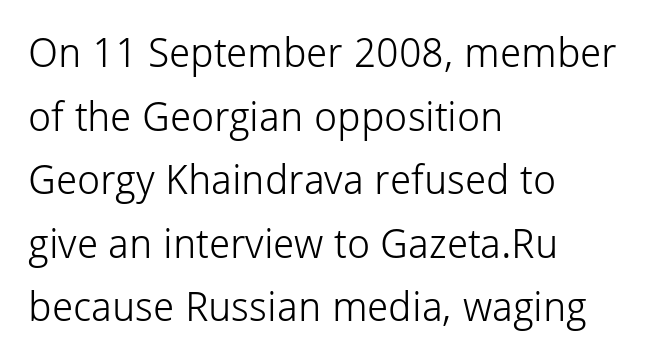
Do the characters align in a grid? No, the font is proportional. In CSS terms this would be text-align: left. Students, note that the glyphs here touch the page at normal intervals. Decoration check: the copy has no underline.
